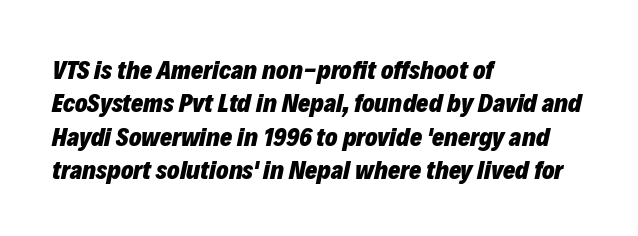
Horizontal alignment here is leftward, the default for most running prose. The letters are bold, with thick, heavy strokes. This sample keeps an unexceptional amount of space between lines. Words float on clear page, feet unadorned. The text carries the slant typical of an italic or oblique font. The passage shown has conventional tracking throughout.
